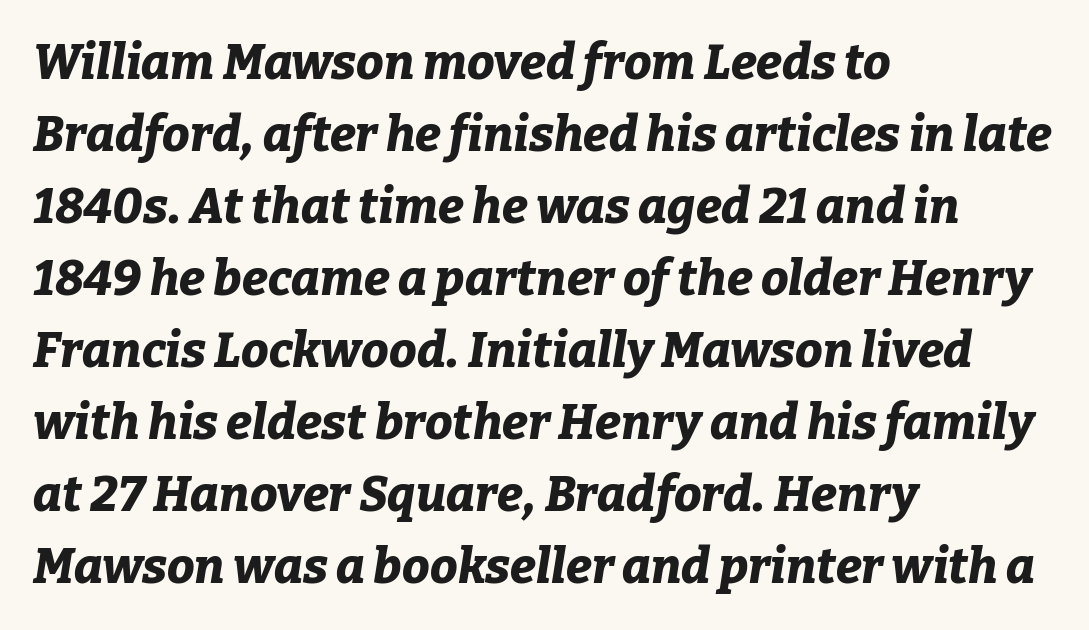
The image shows 49 px bold type, italic (leaning right); set left-aligned, normal line spacing (1.47x), normal letter spacing, not underlined; low stroke contrast and a medium x-height.
